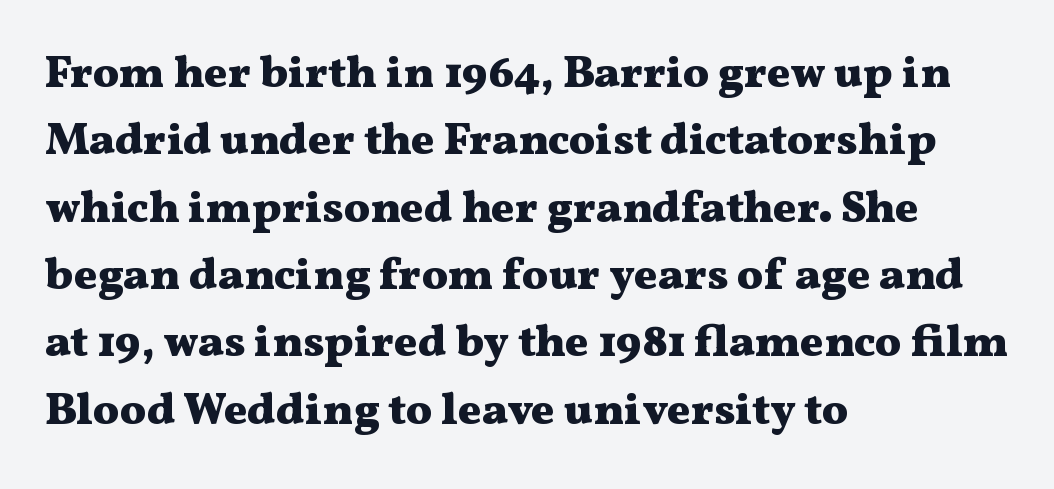
{"serif": "yes", "italic": "no", "bold": "yes", "weight": "heavy", "width": "wide", "stroke_contrast": "medium", "x_height": "medium", "monospaced": "no", "underline": "no", "align": "left", "line_spacing": "normal", "line_spacing_ratio": 1.53, "letter_spacing": "normal", "letter_spacing_em": 0.0, "glyph_px": 44}
